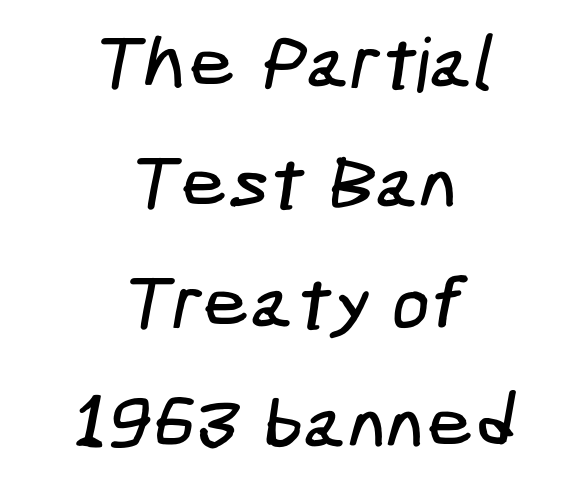
{"serif": "no", "width": "condensed", "stroke_contrast": "low", "x_height": "medium", "underline": "no", "align": "center", "line_spacing": "normal", "line_spacing_ratio": 1.6, "letter_spacing": "normal", "letter_spacing_em": 0.0, "glyph_px": 75}
